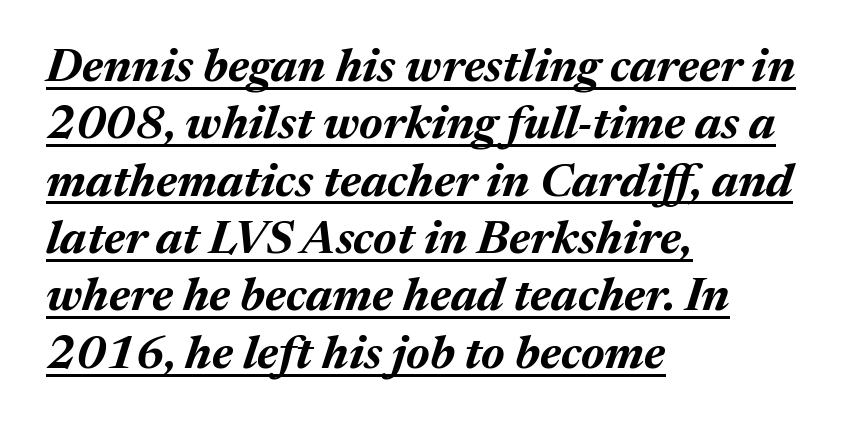
The image shows 47 px bold type, italic (leaning right); set left-aligned, line spacing 1.22x, normal letter spacing, underlined; medium stroke contrast and a medium x-height.
